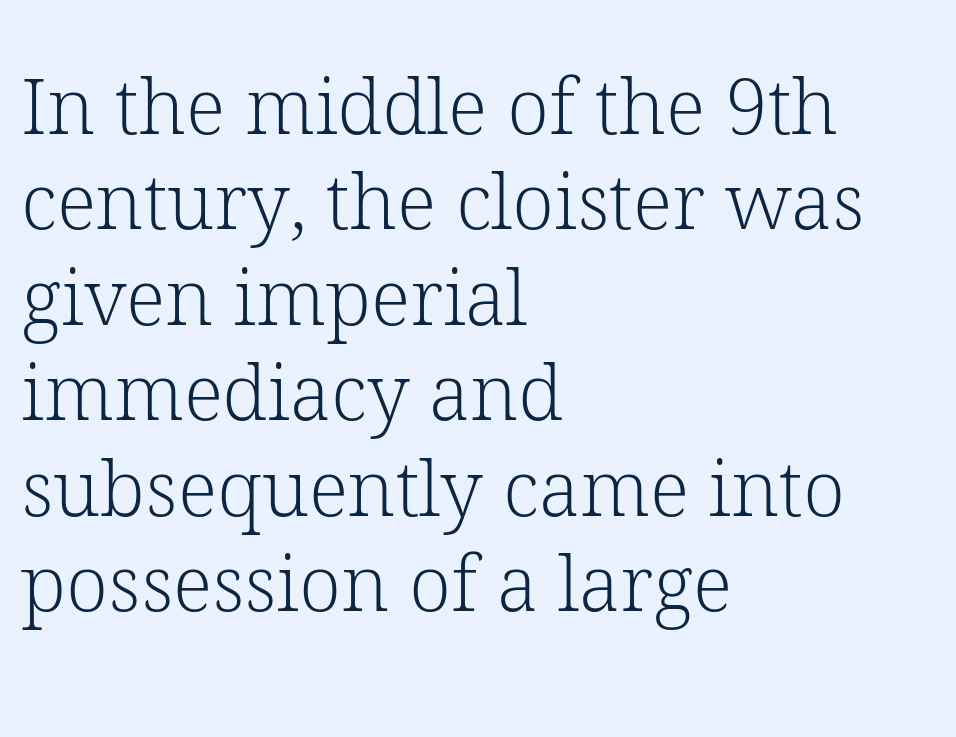
Q: Is the text bold? A: No.
Q: Is the text italic (slanted)? A: No, it is upright.
Q: Is the typeface a serif or a sans-serif typeface? A: Serif.
Q: Is the text underlined? A: No.
Q: How is the paragraph aligned? A: Left-aligned.
Q: Is the spacing between letters normal or unusually wide? A: Normal.
Q: Width (condensed, normal, or wide)? A: Normal.
Q: Stroke contrast? A: Low.
Q: x-height? A: Medium.
Q: Monospaced? A: No.
